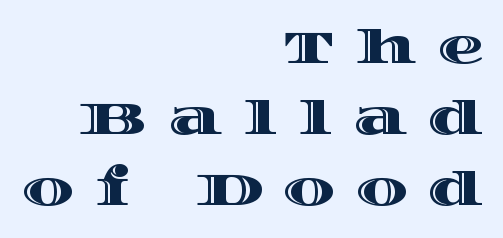
The image shows 47 px wide type, upright; set right-aligned, normal line spacing (1.51x), unusually wide letter spacing (+0.44 em), not underlined; a large x-height.
